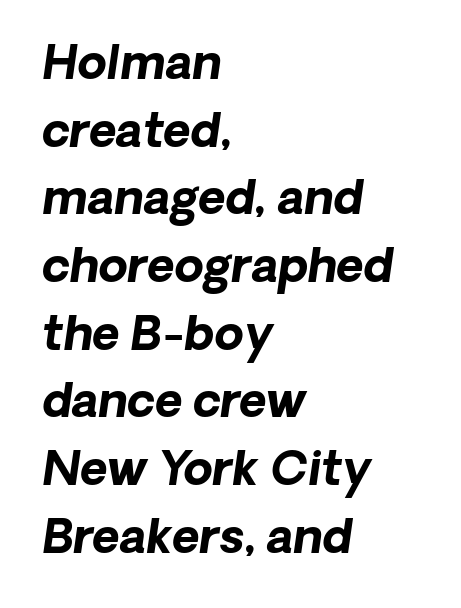
The image shows 47 px bold sans-serif type; set left-aligned, normal line spacing (1.44x), normal letter spacing, not underlined; low stroke contrast and a medium x-height.
